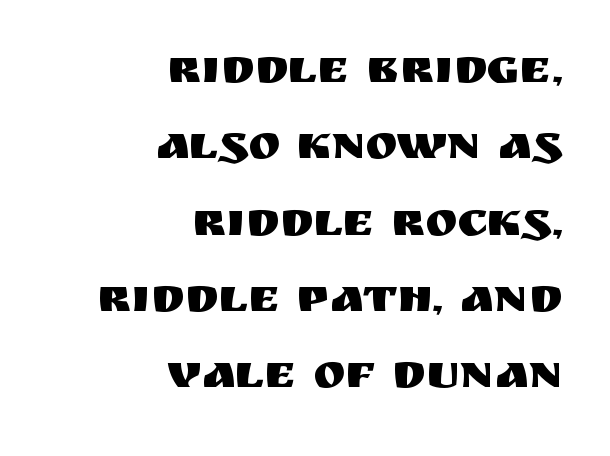
Q: Is the text italic (slanted)? A: No, it is upright.
Q: Is the typeface a serif or a sans-serif typeface? A: Sans-serif.
Q: Is the text underlined? A: No.
Q: How is the paragraph aligned? A: Right-aligned.
Q: Is the spacing between letters normal or unusually wide? A: Normal.
Q: Is the spacing between lines tight, normal or loose? A: Normal.
Q: Width (condensed, normal, or wide)? A: Normal.
Q: Stroke contrast? A: Medium.
Q: x-height? A: Large.
Q: Monospaced? A: No.
